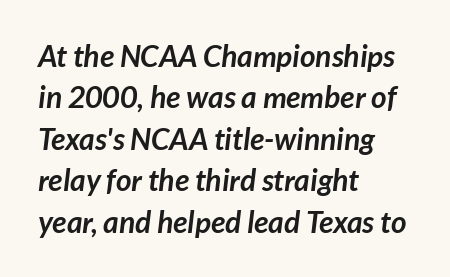
The rendering keeps characters at their native spacing. This sample has the flowing, uneven cadence of proportional lettering. Vertically, the passage feels balanced, rows spaced as you'd expect. Note: no serifs on the glyphs.
